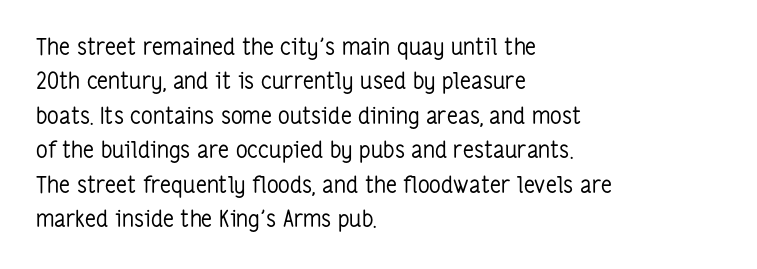
Observe the ordinary spacing: letters are neighbours, not strangers. Only glyphs here, with clear space below each row. Honestly, the row spacing looks completely unremarkable. No letter is thick-stroked: the sample isn't bold.
